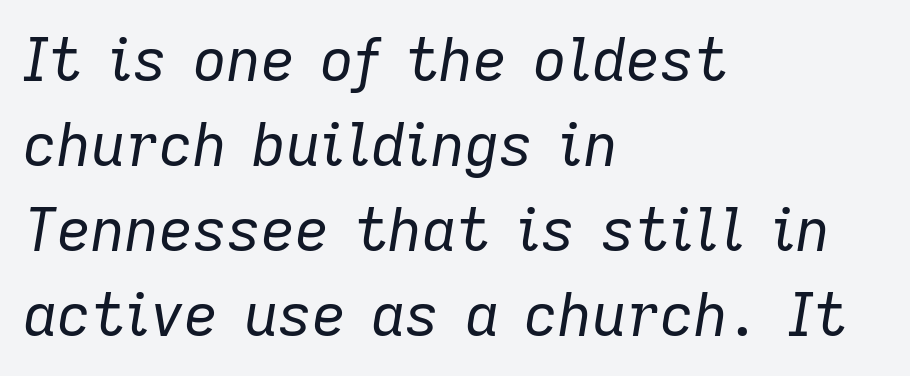
Q: Is the text bold? A: No.
Q: Is the text italic (slanted)? A: Yes, it leans right by about 9 degrees.
Q: Is the text underlined? A: No.
Q: How is the paragraph aligned? A: Left-aligned.
Q: Is the spacing between letters normal or unusually wide? A: Normal.
Q: Is the spacing between lines tight, normal or loose? A: Normal.
Q: Width (condensed, normal, or wide)? A: Normal.
Q: Stroke contrast? A: Low.
Q: x-height? A: Medium.
Q: Monospaced? A: No.
